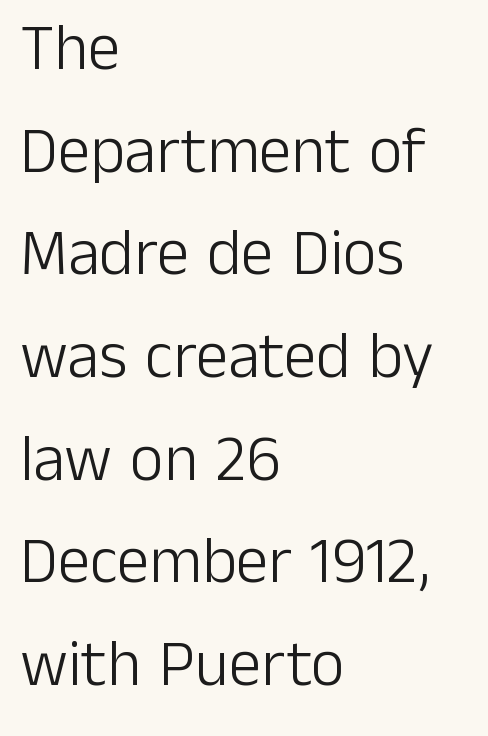
{"serif": "no", "italic": "no", "bold": "no", "weight": "light", "width": "normal", "stroke_contrast": "low", "x_height": "medium", "monospaced": "no", "underline": "no", "align": "left", "line_spacing": "normal", "line_spacing_ratio": 1.58, "letter_spacing": "normal", "letter_spacing_em": 0.0, "glyph_px": 65}
